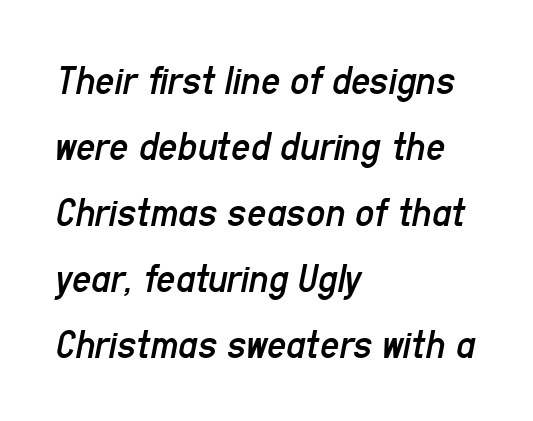
Q: Is the text bold? A: No.
Q: Is the text italic (slanted)? A: Yes, it leans right by about 11 degrees.
Q: Is the text underlined? A: No.
Q: How is the paragraph aligned? A: Left-aligned.
Q: Is the spacing between letters normal or unusually wide? A: Normal.
Q: Is the spacing between lines tight, normal or loose? A: Normal.
Q: Width (condensed, normal, or wide)? A: Condensed.
Q: Stroke contrast? A: Low.
Q: x-height? A: Medium.
Q: Monospaced? A: No.
